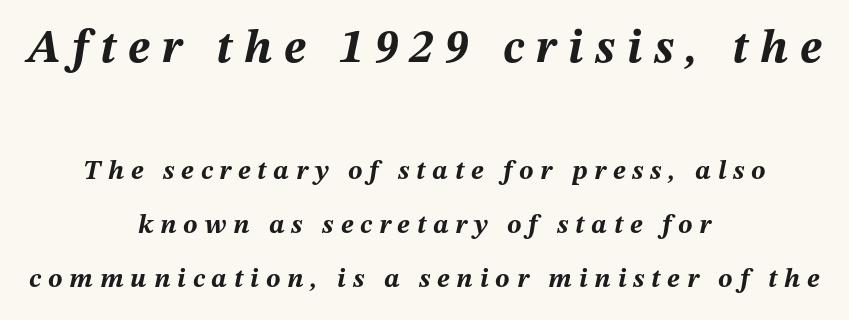
Q: Is the text bold? A: Yes.
Q: Is the text italic (slanted)? A: Yes, it leans right by about 12 degrees.
Q: Is the text underlined? A: No.
Q: How is the paragraph aligned? A: Centered.
Q: Is the spacing between letters normal or unusually wide? A: Unusually wide.
Q: Is the spacing between lines tight, normal or loose? A: Loose.
Q: Which block of text is set in a larger size, the first (top) or the second (bottom)? A: The first (top) one.
Q: Width (condensed, normal, or wide)? A: Normal.
Q: Stroke contrast? A: Medium.
Q: x-height? A: Medium.
Q: Monospaced? A: No.
